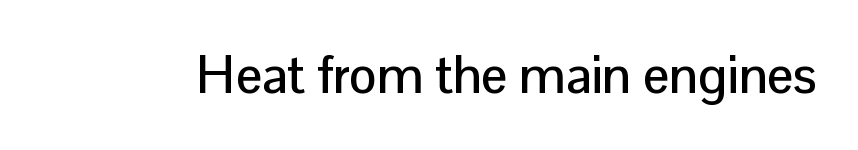
The image shows 52 px sans-serif type, upright; set normal letter spacing, not underlined; low stroke contrast and a medium x-height.
